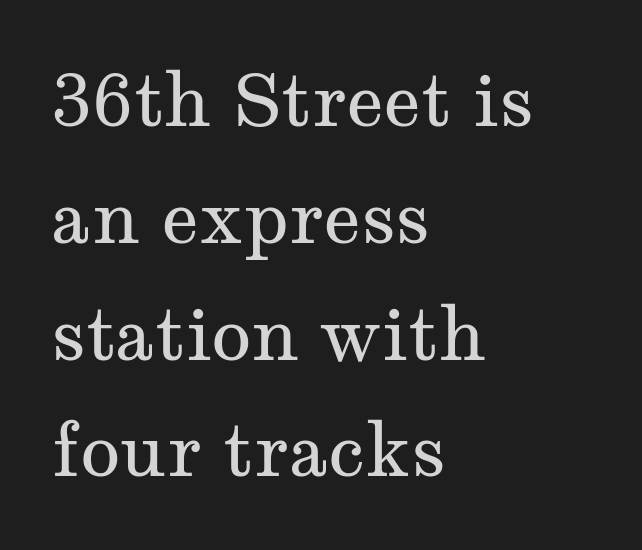
Q: Is the text bold? A: No.
Q: Is the text italic (slanted)? A: No, it is upright.
Q: Is the typeface a serif or a sans-serif typeface? A: Serif.
Q: Is the text underlined? A: No.
Q: How is the paragraph aligned? A: Left-aligned.
Q: Is the spacing between letters normal or unusually wide? A: Normal.
Q: Is the spacing between lines tight, normal or loose? A: Normal.
Q: Width (condensed, normal, or wide)? A: Wide.
Q: Stroke contrast? A: Medium.
Q: x-height? A: Medium.
Q: Monospaced? A: No.
